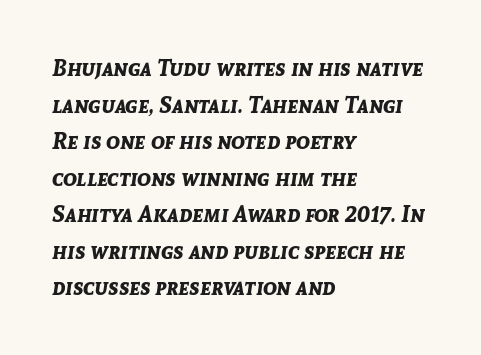
Q: Is the text bold? A: Yes.
Q: Is the text italic (slanted)? A: Yes, it leans right by about 8 degrees.
Q: Is the text underlined? A: No.
Q: How is the paragraph aligned? A: Left-aligned.
Q: Is the spacing between letters normal or unusually wide? A: Normal.
Q: Is the spacing between lines tight, normal or loose? A: Normal.
